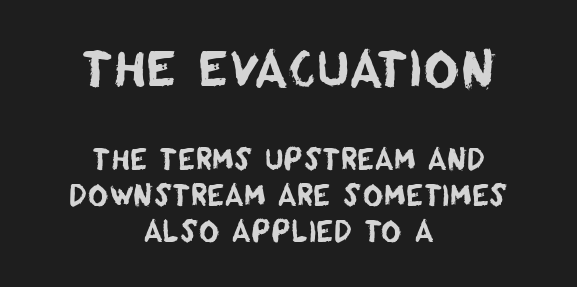
The image shows 49 px sans-serif type; set centered, normal line spacing (1.28x), normal letter spacing, not underlined; the first (top) block is 1.75x larger; low stroke contrast and a large x-height.
